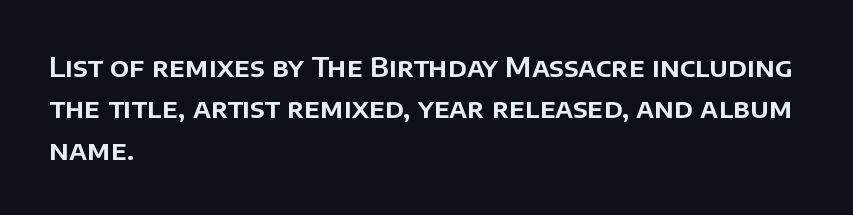
Successive baselines arrive at the customary interval. Short and long lines alike share a common starting point at left. Italic: no, the glyphs are upright roman. Short note: letters normally spaced. Quick note: underline off.
